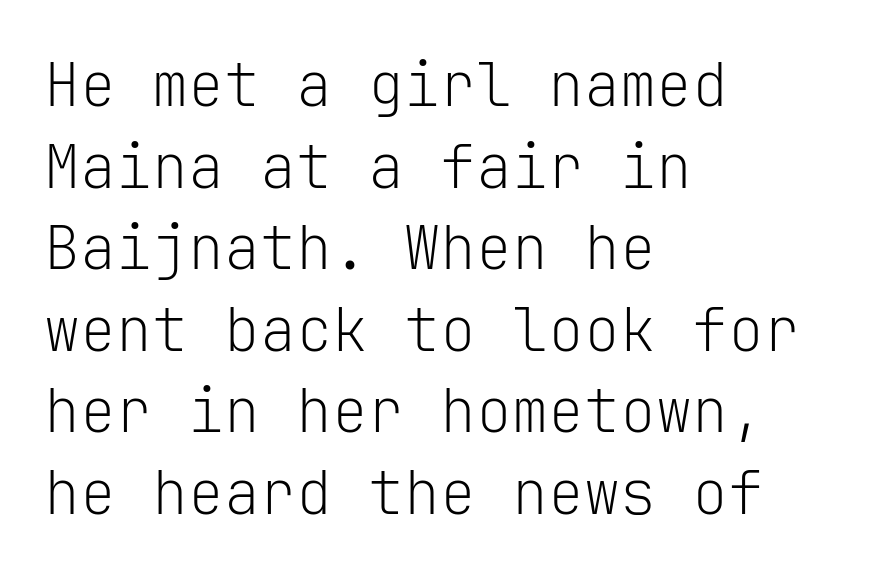
The image shows 60 px light sans-serif type, upright, monospaced; set left-aligned, normal line spacing (1.36x), normal letter spacing, not underlined; low stroke contrast and a medium x-height.
